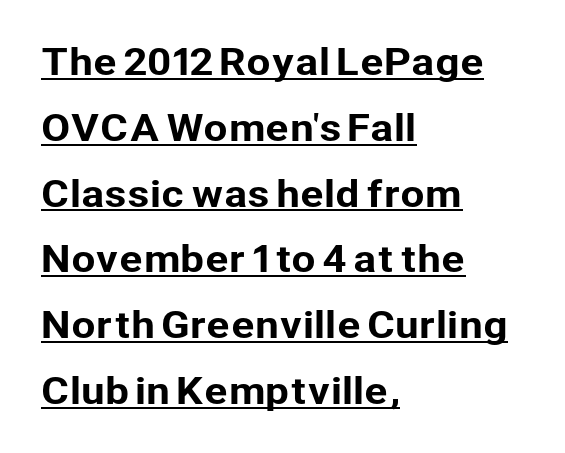
{"serif": "no", "italic": "no", "width": "normal", "stroke_contrast": "low", "x_height": "medium", "monospaced": "no", "underline": "yes", "align": "left", "line_spacing_ratio": 1.88, "letter_spacing": "normal", "letter_spacing_em": 0.0, "glyph_px": 35}
